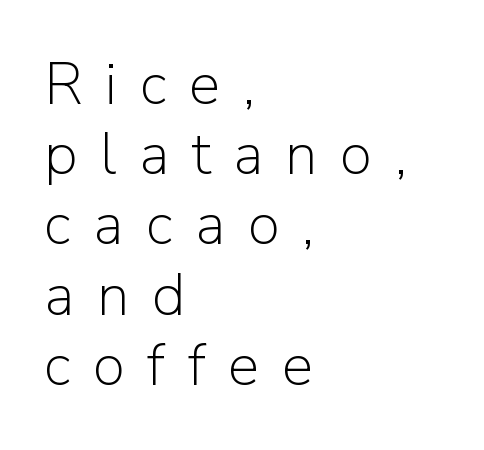
Every stem runs plumb, perpendicular to the baseline. A typesetter would label this face a sans. Notice how the passage keeps a crisp vertical edge on the left only. No heavy texture on the line: the type isn't bold.
